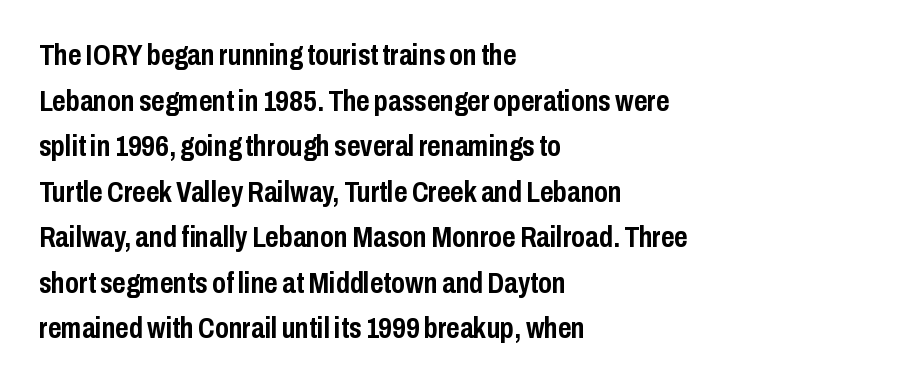
The image shows 29 px semibold, condensed sans-serif type, upright; set left-aligned, normal line spacing (1.57x), normal letter spacing, not underlined; low stroke contrast and a medium x-height.
